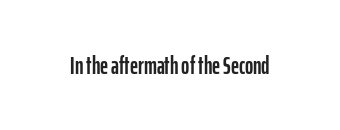
{"italic": "no", "underline": "no", "letter_spacing": "normal", "letter_spacing_em": 0.0, "glyph_px": 25}
